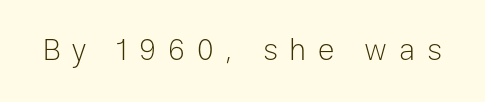
{"serif": "no", "italic": "no", "bold": "no", "weight": "light", "width": "normal", "stroke_contrast": "low", "x_height": "medium", "monospaced": "no", "underline": "no", "letter_spacing": "wide", "letter_spacing_em": 0.38, "glyph_px": 31}
